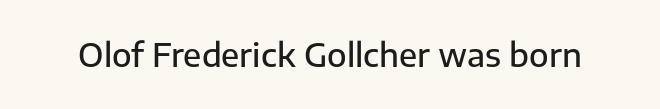
Ordinary non-slanted type is in use. You could not count columns in this text — the font is proportionally spaced. A sans-serif font was chosen for this passage. Stems and bowls a touch heavier than normal — semibold.
